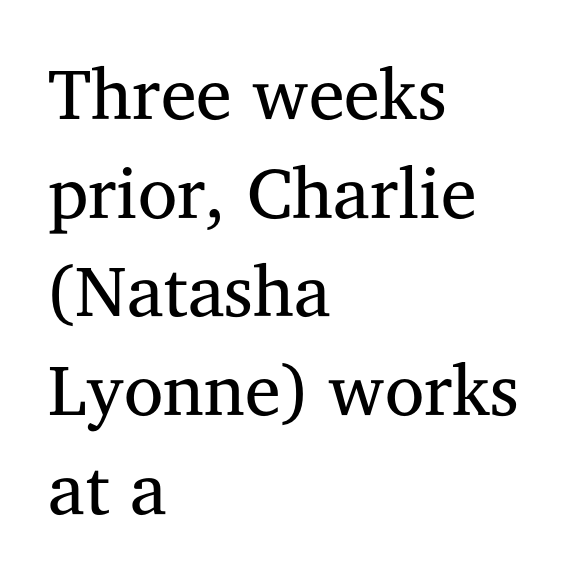
The image shows 72 px regular-weight serif type, upright; set left-aligned, normal line spacing (1.37x), normal letter spacing, not underlined; medium stroke contrast and a medium x-height.
